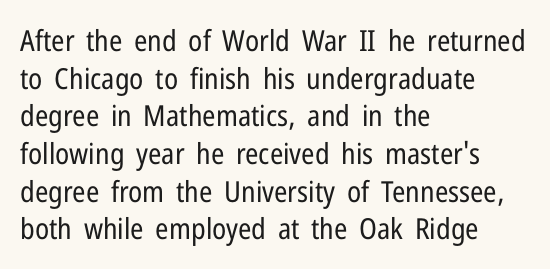
Q: Is the text bold? A: No.
Q: Is the text italic (slanted)? A: No, it is upright.
Q: Is the typeface a serif or a sans-serif typeface? A: Sans-serif.
Q: Is the text underlined? A: No.
Q: How is the paragraph aligned? A: Left-aligned.
Q: Is the spacing between letters normal or unusually wide? A: Normal.
Q: Is the spacing between lines tight, normal or loose? A: Normal.
Q: Width (condensed, normal, or wide)? A: Condensed.
Q: Stroke contrast? A: Low.
Q: x-height? A: Medium.
Q: Monospaced? A: No.
